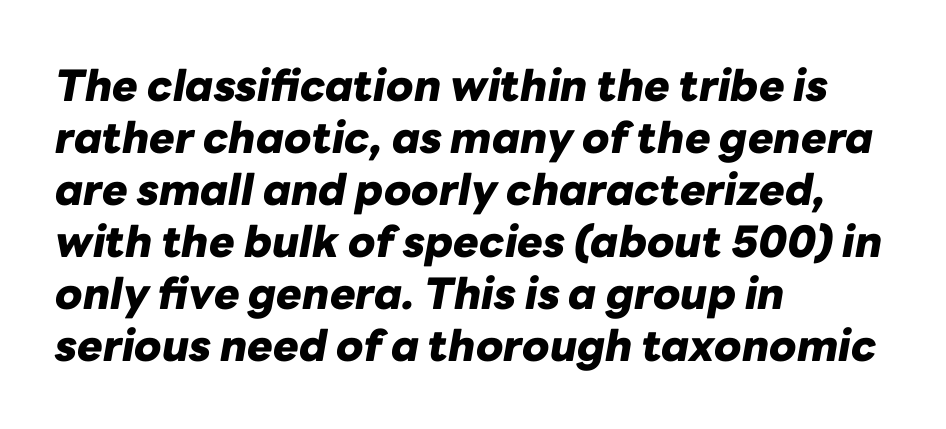
Q: Is the text bold? A: Yes.
Q: Is the text italic (slanted)? A: Yes, it leans right by about 10 degrees.
Q: Is the text underlined? A: No.
Q: How is the paragraph aligned? A: Left-aligned.
Q: Is the spacing between letters normal or unusually wide? A: Normal.
Q: Width (condensed, normal, or wide)? A: Normal.
Q: Stroke contrast? A: Low.
Q: x-height? A: Medium.
Q: Monospaced? A: No.
